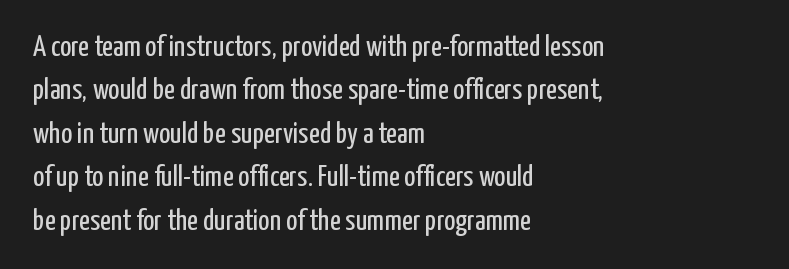
Q: Is the text bold? A: No.
Q: Is the text italic (slanted)? A: No, it is upright.
Q: Is the typeface a serif or a sans-serif typeface? A: Sans-serif.
Q: Is the text underlined? A: No.
Q: How is the paragraph aligned? A: Left-aligned.
Q: Is the spacing between letters normal or unusually wide? A: Normal.
Q: Is the spacing between lines tight, normal or loose? A: Normal.
Q: Width (condensed, normal, or wide)? A: Condensed.
Q: Stroke contrast? A: Low.
Q: x-height? A: Medium.
Q: Monospaced? A: No.
